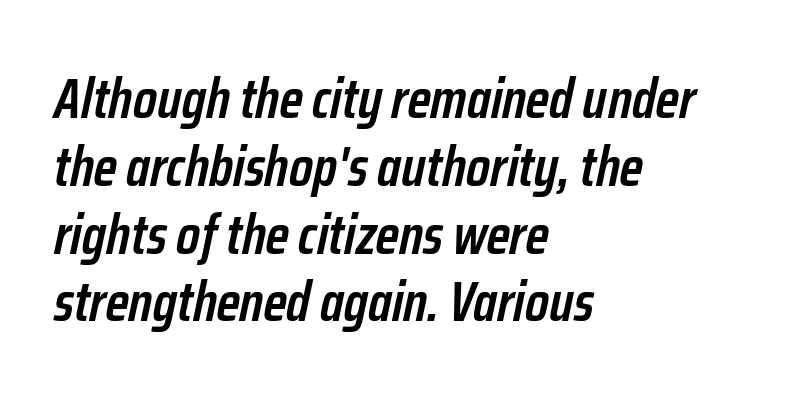
{"italic": "yes", "lean": "right", "slant_degrees": 12, "bold": "semi", "weight": "semibold", "width": "condensed", "stroke_contrast": "low", "x_height": "medium", "monospaced": "no", "underline": "no", "align": "left", "line_spacing_ratio": 1.21, "letter_spacing": "normal", "letter_spacing_em": 0.0, "glyph_px": 56}
